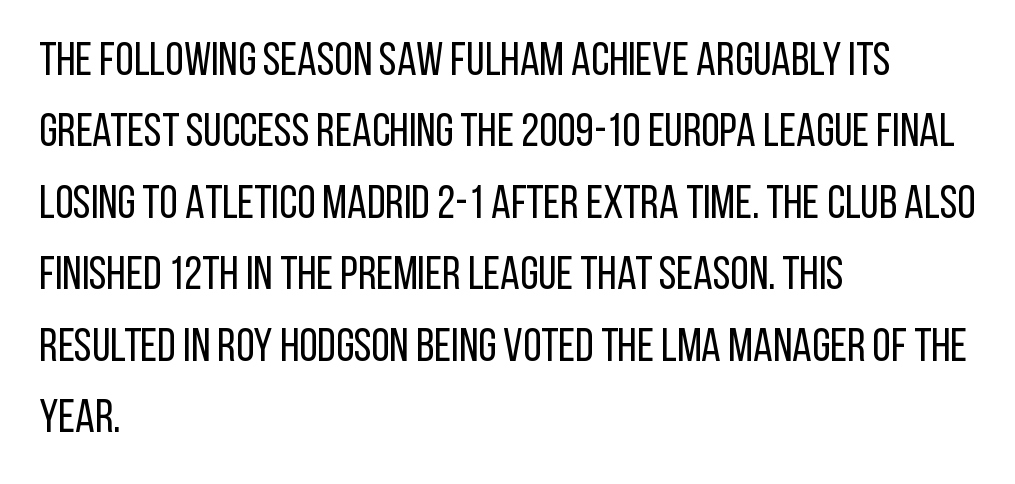
Tracking here is standard; glyphs follow each other at the usual distance. Notice how the stems are strictly vertical — no italics here. Here the designer chose a conventional face with non-uniform glyph widths. Words float on clear page, feet unadorned. Each stroke keeps to a modest, everyday thickness or less.
